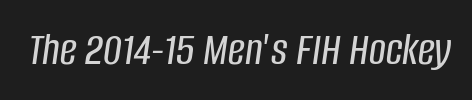
{"italic": "yes", "lean": "right", "slant_degrees": 8, "width": "condensed", "stroke_contrast": "low", "x_height": "large", "monospaced": "no", "underline": "no", "letter_spacing": "normal", "letter_spacing_em": 0.0, "glyph_px": 47}
